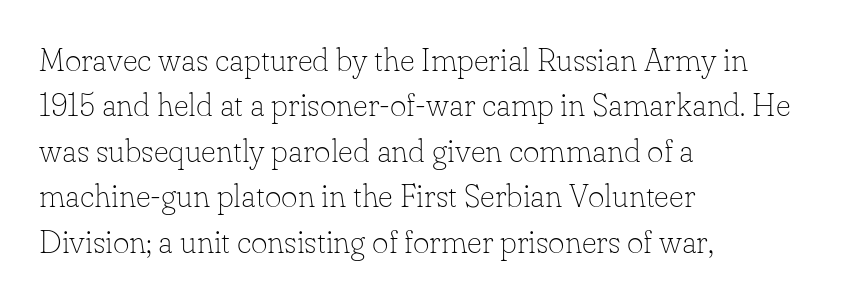
Q: Is the text bold? A: No.
Q: Is the text italic (slanted)? A: No, it is upright.
Q: Is the typeface a serif or a sans-serif typeface? A: Serif.
Q: Is the text underlined? A: No.
Q: How is the paragraph aligned? A: Left-aligned.
Q: Is the spacing between letters normal or unusually wide? A: Normal.
Q: Is the spacing between lines tight, normal or loose? A: Normal.
Q: Width (condensed, normal, or wide)? A: Normal.
Q: Stroke contrast? A: Low.
Q: x-height? A: Small.
Q: Monospaced? A: No.
